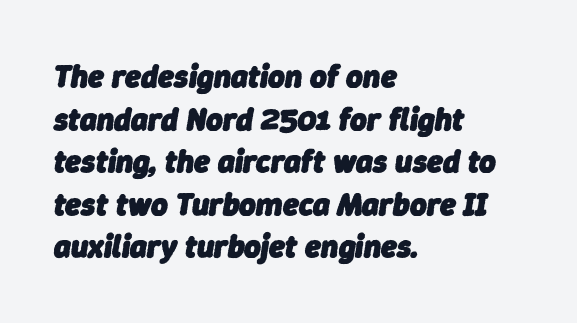
Q: Is the text bold? A: Yes.
Q: Is the text italic (slanted)? A: Yes, it leans right by about 9 degrees.
Q: Is the text underlined? A: No.
Q: How is the paragraph aligned? A: Left-aligned.
Q: Is the spacing between letters normal or unusually wide? A: Normal.
Q: Is the spacing between lines tight, normal or loose? A: Normal.
Q: Width (condensed, normal, or wide)? A: Normal.
Q: Stroke contrast? A: Low.
Q: x-height? A: Medium.
Q: Monospaced? A: No.
